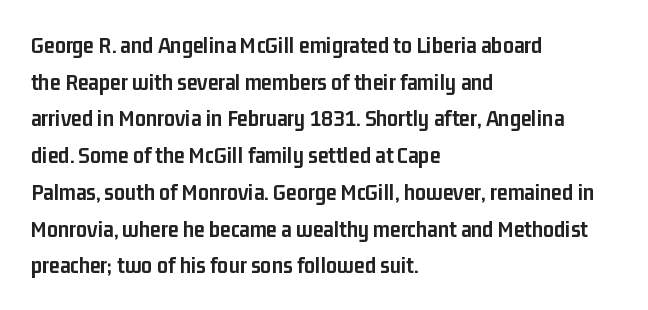
Q: Is the text bold? A: Yes.
Q: Is the text italic (slanted)? A: No, it is upright.
Q: Is the text underlined? A: No.
Q: How is the paragraph aligned? A: Left-aligned.
Q: Is the spacing between letters normal or unusually wide? A: Normal.
Q: Is the spacing between lines tight, normal or loose? A: Normal.
